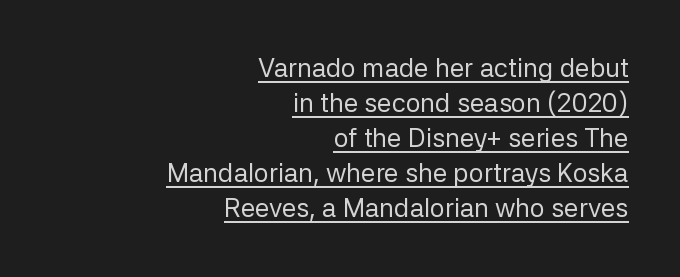
Q: Is the text bold? A: No.
Q: Is the text italic (slanted)? A: No, it is upright.
Q: Is the text underlined? A: Yes.
Q: How is the paragraph aligned? A: Right-aligned.
Q: Is the spacing between letters normal or unusually wide? A: Normal.
Q: Is the spacing between lines tight, normal or loose? A: Normal.
